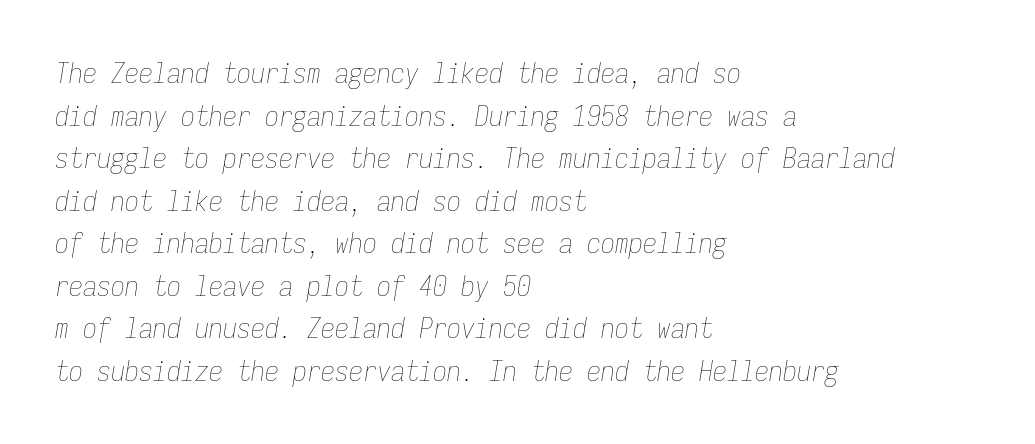
Q: Is the text bold? A: No.
Q: Is the text italic (slanted)? A: Yes, it leans right by about 9 degrees.
Q: Is the text underlined? A: No.
Q: How is the paragraph aligned? A: Left-aligned.
Q: Is the spacing between letters normal or unusually wide? A: Normal.
Q: Is the spacing between lines tight, normal or loose? A: Normal.
Q: Width (condensed, normal, or wide)? A: Condensed.
Q: Stroke contrast? A: Low.
Q: x-height? A: Medium.
Q: Monospaced? A: Yes.
